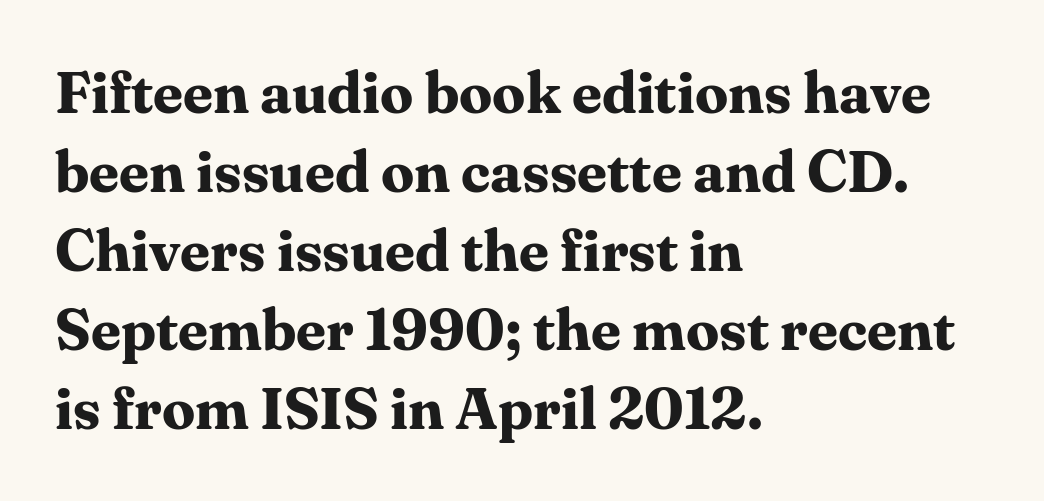
Q: Is the text bold? A: Yes.
Q: Is the text italic (slanted)? A: No, it is upright.
Q: Is the typeface a serif or a sans-serif typeface? A: Serif.
Q: Is the text underlined? A: No.
Q: How is the paragraph aligned? A: Left-aligned.
Q: Is the spacing between letters normal or unusually wide? A: Normal.
Q: Is the spacing between lines tight, normal or loose? A: Normal.
Q: Width (condensed, normal, or wide)? A: Normal.
Q: Stroke contrast? A: Medium.
Q: x-height? A: Medium.
Q: Monospaced? A: No.
